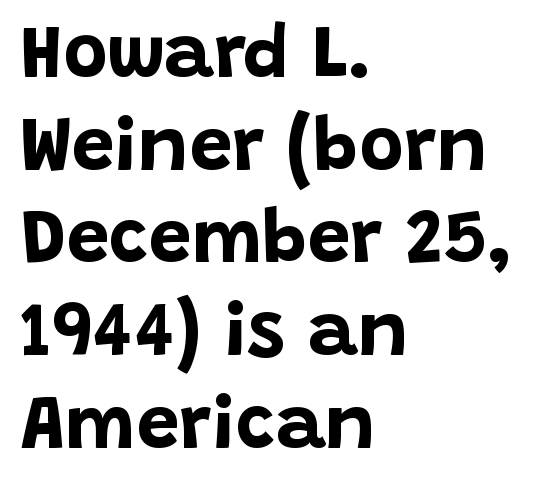
The image shows 76 px bold sans-serif type, upright; set left-aligned, line spacing 1.22x, normal letter spacing, not underlined; low stroke contrast and a large x-height.
